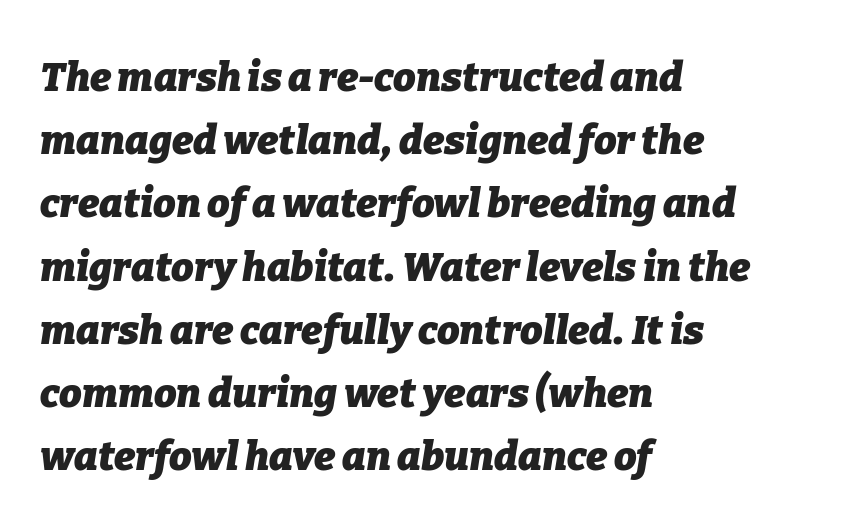
If you drew a line through each stem, it would be angled. The strokes are fattened all the way to bold. The space between consecutive lines is moderate. Glyph-to-glyph distance matches everyday printed text. The passage shown is typed in a proportional face where columns would drift. Does the copy run flush right? No — it runs flush left.
